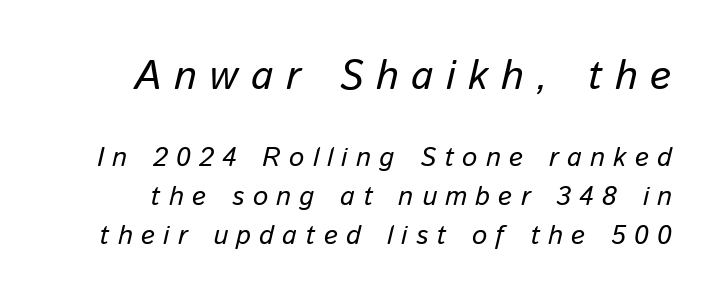
The image shows 41 px regular-weight type, italic (leaning right); set normal line spacing (1.43x), unusually wide letter spacing (+0.31 em), not underlined; the first (top) block is 1.52x larger; low stroke contrast and a medium x-height.
